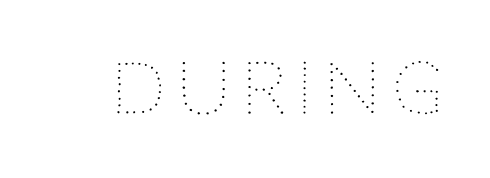
The image shows 70 px thin type, upright; set not underlined; medium stroke contrast and a large x-height.
